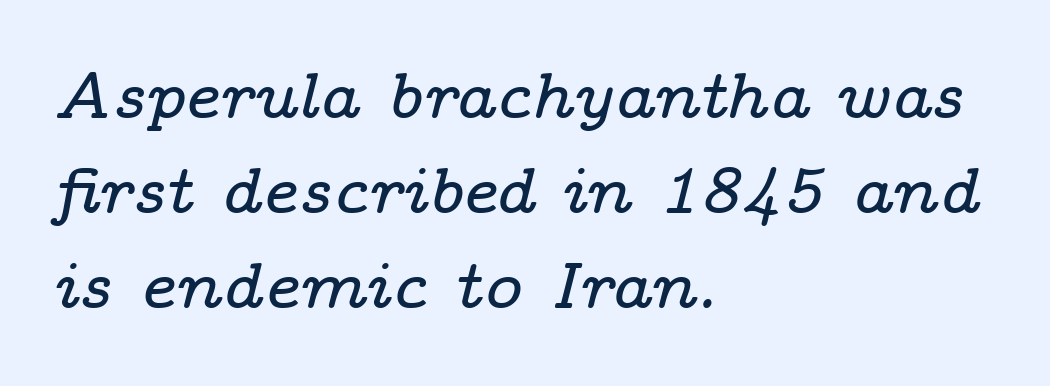
{"serif": "yes", "italic": "yes", "lean": "right", "slant_degrees": 14, "width": "wide", "stroke_contrast": "low", "x_height": "medium", "monospaced": "no", "underline": "no", "align": "left", "line_spacing": "normal", "line_spacing_ratio": 1.46, "letter_spacing": "normal", "letter_spacing_em": 0.0, "glyph_px": 65}
